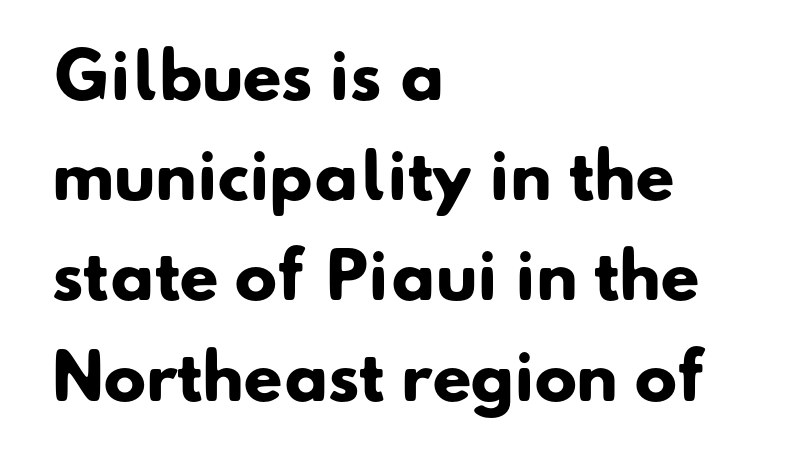
The image shows 63 px heavy sans-serif type; set left-aligned, normal line spacing (1.59x), normal letter spacing, not underlined; low stroke contrast and a small x-height.
